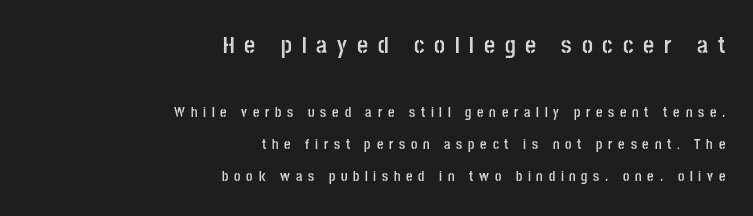
Q: Is the text bold? A: Yes.
Q: Is the text italic (slanted)? A: No, it is upright.
Q: Is the text underlined? A: No.
Q: How is the paragraph aligned? A: Right-aligned.
Q: Is the spacing between letters normal or unusually wide? A: Unusually wide.
Q: Is the spacing between lines tight, normal or loose? A: Loose.
Q: Which block of text is set in a larger size, the first (top) or the second (bottom)? A: The first (top) one.
